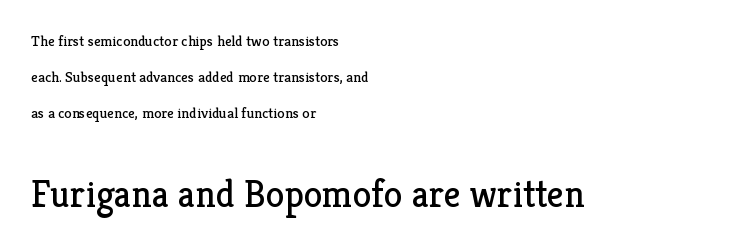
Does the lettering tilt? It doesn't — this is upright. Descenders hang freely into open space. Note the varied advance widths — an 'i' is clearly narrower than an 'm'. On a weight scale, this lands at 450 or below. One glance says open: line gaps are wider than usual. If you squint, the bottom block still reads clearly — it's the larger of the two.
